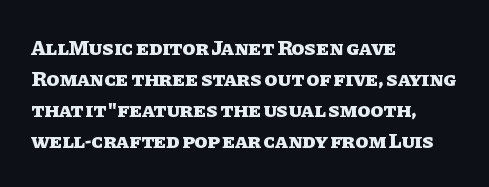
The image shows 21 px bold type, upright; set left-aligned, normal line spacing (1.48x), normal letter spacing, not underlined.
